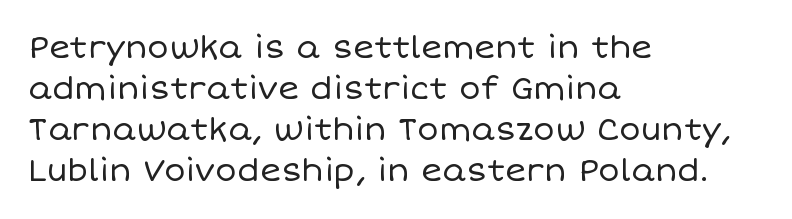
{"italic": "no", "bold": "no", "weight": "regular", "width": "normal", "stroke_contrast": "low", "x_height": "large", "monospaced": "no", "underline": "no", "align": "left", "line_spacing": "normal", "line_spacing_ratio": 1.28, "letter_spacing": "normal", "letter_spacing_em": 0.0, "glyph_px": 32}
